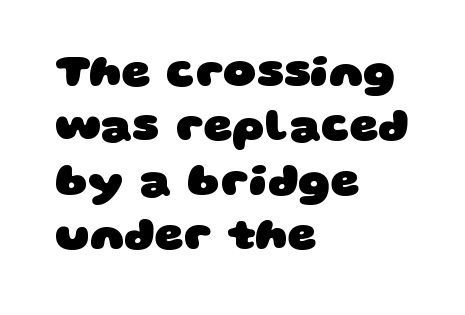
{"serif": "no", "bold": "yes", "weight": "heavy", "width": "wide", "stroke_contrast": "low", "x_height": "large", "monospaced": "no", "underline": "no", "align": "left", "line_spacing_ratio": 1.21, "letter_spacing": "normal", "letter_spacing_em": 0.0, "glyph_px": 45}
